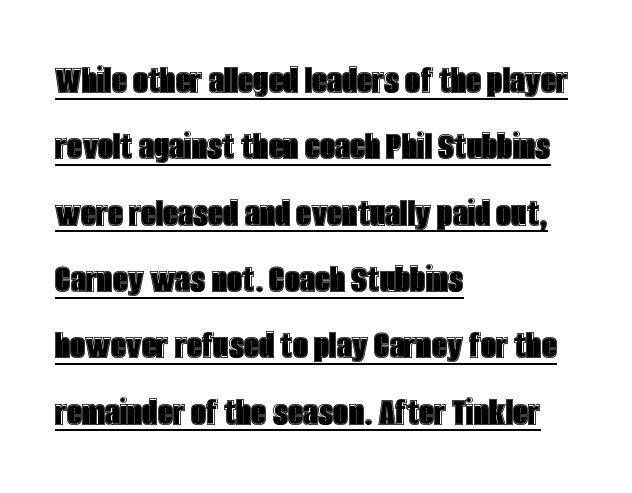
This block has exactly the height ordinary leading produces. These lines are rendered in a variable-pitch font. Which margin do the lines hug? The left one — the right edge is uneven. Beneath each row of characters lies a ruled line.
